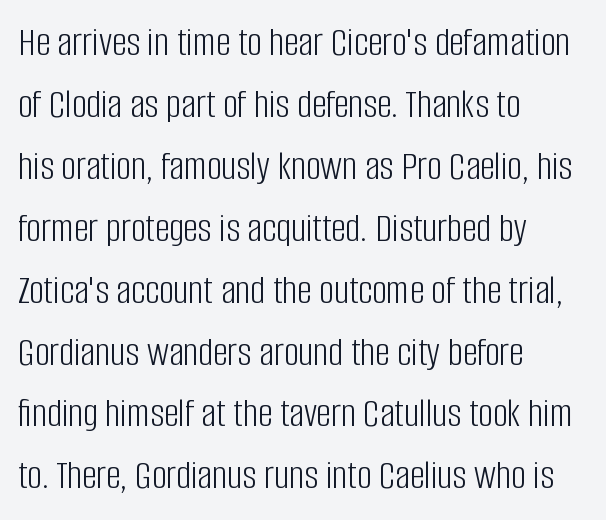
Q: Is the text bold? A: No.
Q: Is the text italic (slanted)? A: No, it is upright.
Q: Is the typeface a serif or a sans-serif typeface? A: Sans-serif.
Q: Is the text underlined? A: No.
Q: How is the paragraph aligned? A: Left-aligned.
Q: Is the spacing between letters normal or unusually wide? A: Normal.
Q: Is the spacing between lines tight, normal or loose? A: Normal.
Q: Width (condensed, normal, or wide)? A: Condensed.
Q: Stroke contrast? A: Low.
Q: x-height? A: Large.
Q: Monospaced? A: No.
